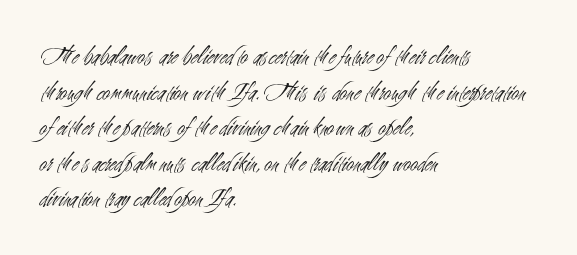
The line texture is even and compact thanks to regular tracking. Honestly, the row spacing looks completely unremarkable. Every row of glyphs begins at an identical x-position on the left. Stroke thickness stays within the range of a standard reading face or lighter. Unmarked baselines from the first word to the last.
